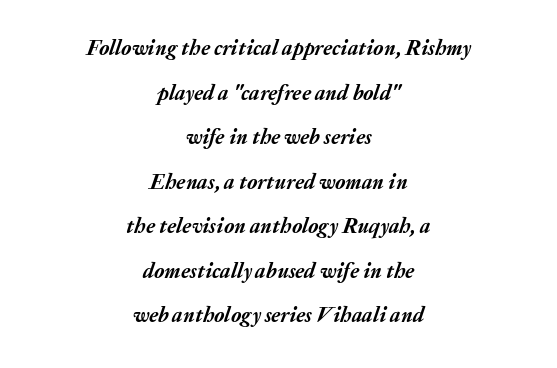
Q: Is the text bold? A: Yes.
Q: Is the text italic (slanted)? A: Yes, it leans right by about 20 degrees.
Q: Is the text underlined? A: No.
Q: How is the paragraph aligned? A: Centered.
Q: Is the spacing between letters normal or unusually wide? A: Normal.
Q: Is the spacing between lines tight, normal or loose? A: Loose.
